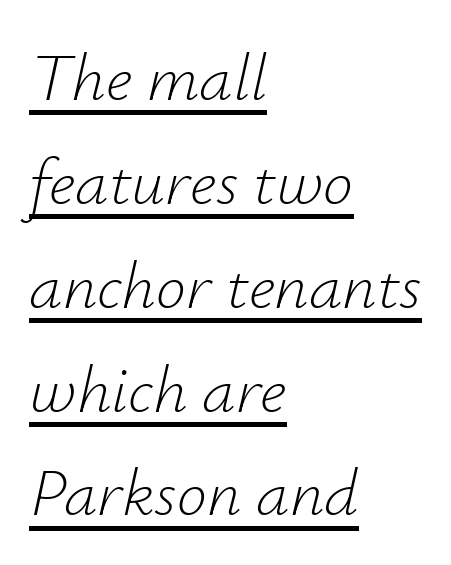
{"italic": "yes", "lean": "right", "slant_degrees": 12, "bold": "no", "weight": "light", "width": "normal", "stroke_contrast": "low", "x_height": "small", "monospaced": "no", "underline": "yes", "align": "left", "line_spacing": "normal", "line_spacing_ratio": 1.55, "letter_spacing": "normal", "letter_spacing_em": 0.0, "glyph_px": 67}
